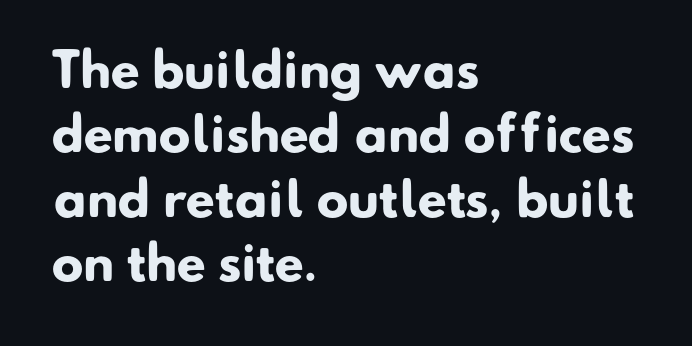
Regarding serifs, this sample does without them. Quick note: underline off. Interline gaps are of average width in this sample. The passage shown is typed in a proportional face where columns would drift.
